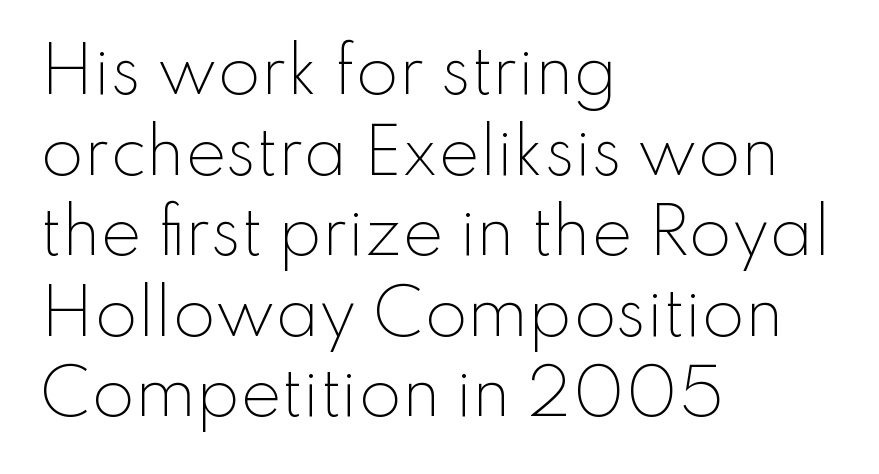
Q: Is the text bold? A: No.
Q: Is the text italic (slanted)? A: No, it is upright.
Q: Is the typeface a serif or a sans-serif typeface? A: Sans-serif.
Q: Is the text underlined? A: No.
Q: How is the paragraph aligned? A: Left-aligned.
Q: Is the spacing between letters normal or unusually wide? A: Normal.
Q: Is the spacing between lines tight, normal or loose? A: Normal.
Q: Width (condensed, normal, or wide)? A: Normal.
Q: Stroke contrast? A: Low.
Q: x-height? A: Small.
Q: Monospaced? A: No.
